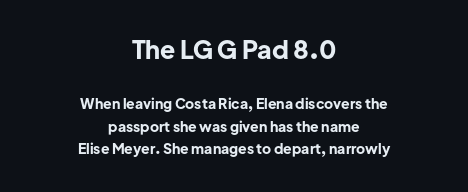
The image shows 25 px bold type, upright; set centered, normal line spacing (1.63x), normal letter spacing, not underlined; the first (top) block is 1.79x larger.
